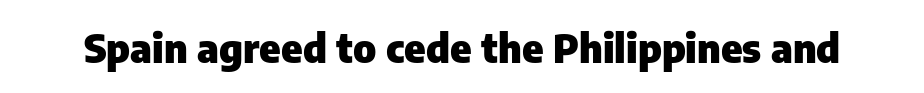
Weight: bold. This rendering leaves character spacing at its baseline value. Posture: vertical. Has an underline been added? It has not. What kind of face is this? One without serifs — a sans. Is this a fixed-width face? No — the glyphs have proportional, varying widths.
